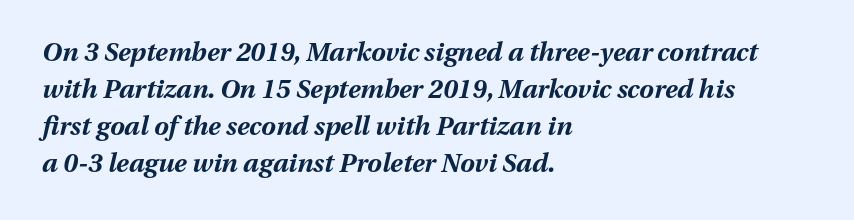
{"italic": "yes", "lean": "right", "slant_degrees": 13, "bold": "yes", "underline": "no", "align": "left", "line_spacing": "normal", "line_spacing_ratio": 1.42, "letter_spacing": "normal", "letter_spacing_em": 0.0, "glyph_px": 26}
